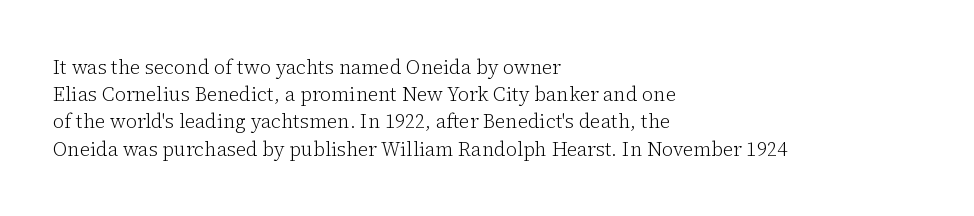
{"italic": "no", "bold": "no", "underline": "no", "align": "left", "line_spacing": "normal", "line_spacing_ratio": 1.36, "letter_spacing": "normal", "letter_spacing_em": 0.0, "glyph_px": 20}
